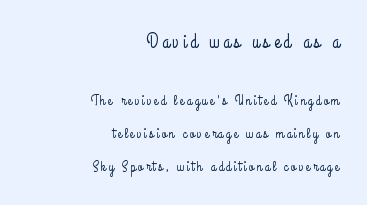
{"underline": "no", "align": "right", "line_spacing": "loose", "line_spacing_ratio": 2.35, "larger_block": "first", "size_ratio": 1.43, "glyph_px": 20}
